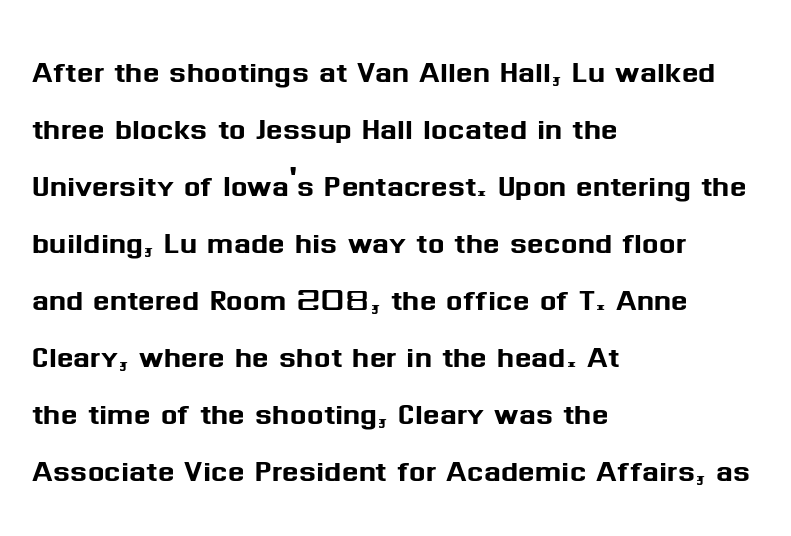
The image shows 39 px sans-serif type, upright; set left-aligned, normal line spacing (1.46x), normal letter spacing, not underlined; medium stroke contrast and a medium x-height.
